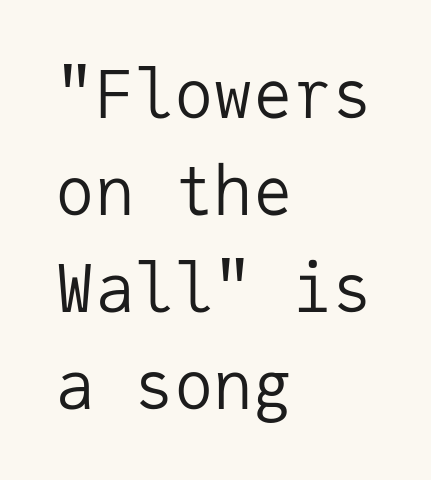
Q: Is the text bold? A: No.
Q: Is the text italic (slanted)? A: No, it is upright.
Q: Is the typeface a serif or a sans-serif typeface? A: Sans-serif.
Q: Is the text underlined? A: No.
Q: How is the paragraph aligned? A: Left-aligned.
Q: Is the spacing between letters normal or unusually wide? A: Normal.
Q: Is the spacing between lines tight, normal or loose? A: Normal.
Q: Width (condensed, normal, or wide)? A: Normal.
Q: Stroke contrast? A: Low.
Q: x-height? A: Medium.
Q: Monospaced? A: Yes.
